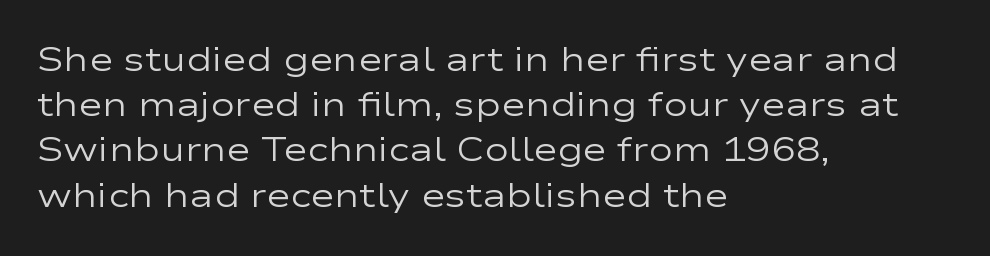
The weight would be labelled regular, book, light, or lighter still. How are the letters spaced? Ordinarily, with no added tracking. Letters rest on an invisible, unmarked baseline. The passage is arranged the way most books set body copy — flush left.
